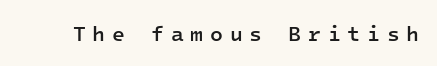
{"italic": "no", "bold": "semi", "underline": "no", "letter_spacing": "wide", "letter_spacing_em": 0.32, "glyph_px": 21}
